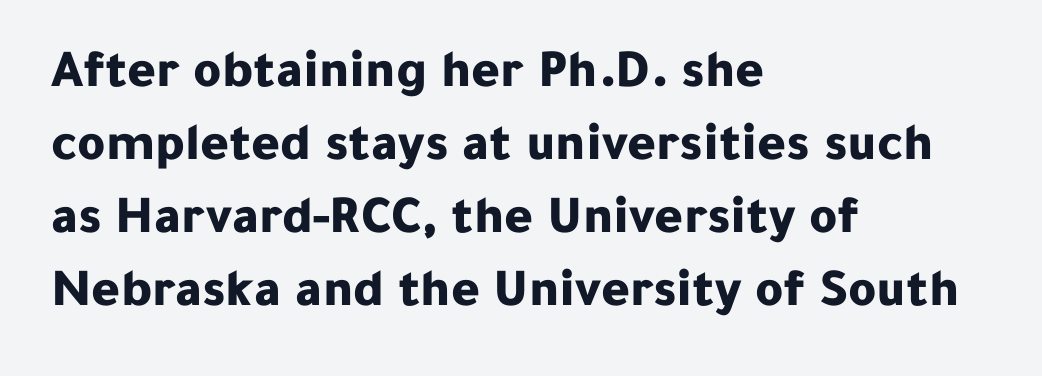
Each letter keeps its own natural width here, so spacing adapts to shape. Italic: no, the glyphs are upright roman. Spacing between characters is what you'd get straight out of the box. Notice how descenders clear the ascenders below comfortably — that's standard leading. Type without underlining.
